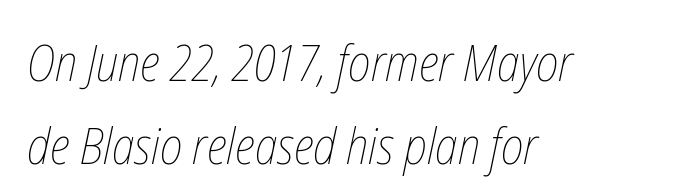
Q: Is the text bold? A: No.
Q: Is the text underlined? A: No.
Q: How is the paragraph aligned? A: Left-aligned.
Q: Is the spacing between letters normal or unusually wide? A: Normal.
Q: Is the spacing between lines tight, normal or loose? A: Normal.
Q: Width (condensed, normal, or wide)? A: Condensed.
Q: Stroke contrast? A: Low.
Q: x-height? A: Medium.
Q: Monospaced? A: No.
